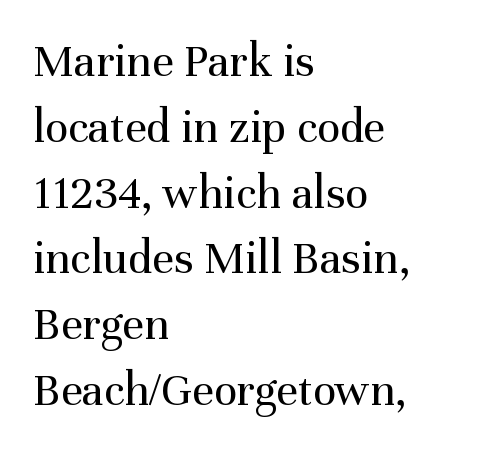
The image shows 48 px regular-weight serif type, upright; set left-aligned, normal line spacing (1.37x), normal letter spacing, not underlined; medium stroke contrast and a medium x-height.
